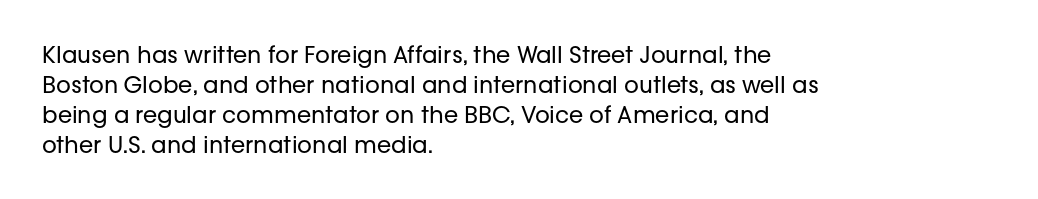
Q: Is the text bold? A: No.
Q: Is the text italic (slanted)? A: No, it is upright.
Q: Is the text underlined? A: No.
Q: How is the paragraph aligned? A: Left-aligned.
Q: Is the spacing between letters normal or unusually wide? A: Normal.
Q: Is the spacing between lines tight, normal or loose? A: Normal.
